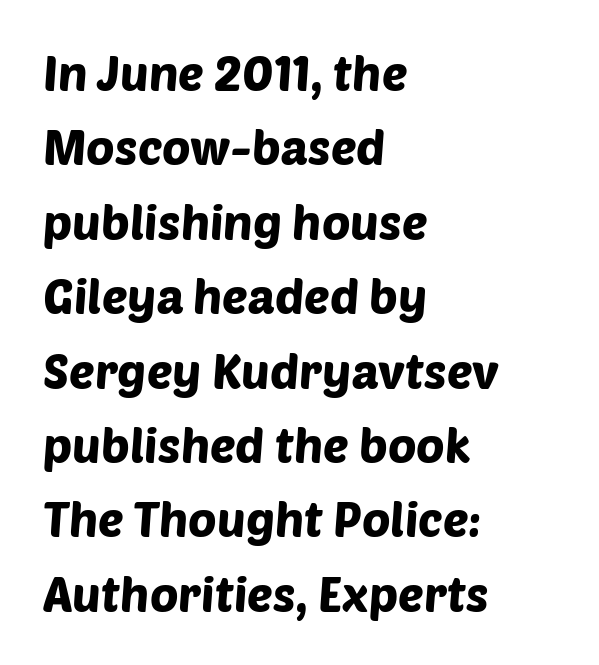
Decoration check: the copy has no underline. Leftover space on each line is placed entirely after the last word. The letters advance in unequal steps, a hallmark of proportional type. Typographically, this falls in the sans-serif category. One glance says typical: line gaps are just what's usual. In terms of letterspacing, this is plain default setting.
